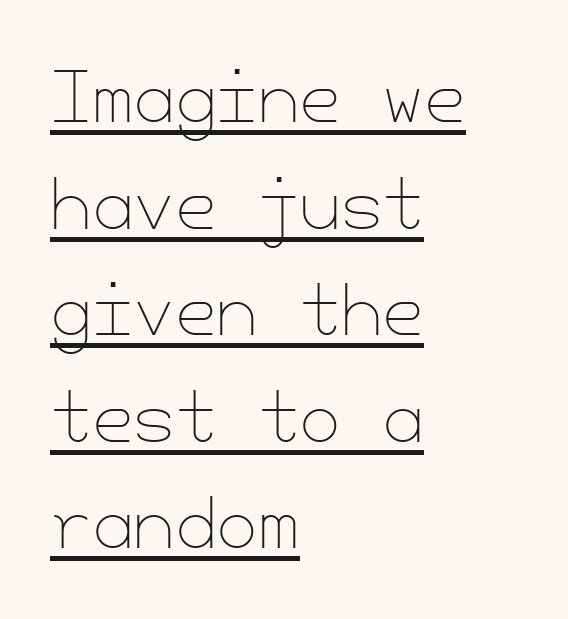
{"italic": "no", "bold": "no", "weight": "thin", "width": "normal", "stroke_contrast": "low", "x_height": "small", "underline": "yes", "align": "left", "line_spacing": "normal", "line_spacing_ratio": 1.59, "letter_spacing": "normal", "letter_spacing_em": 0.0, "glyph_px": 67}
